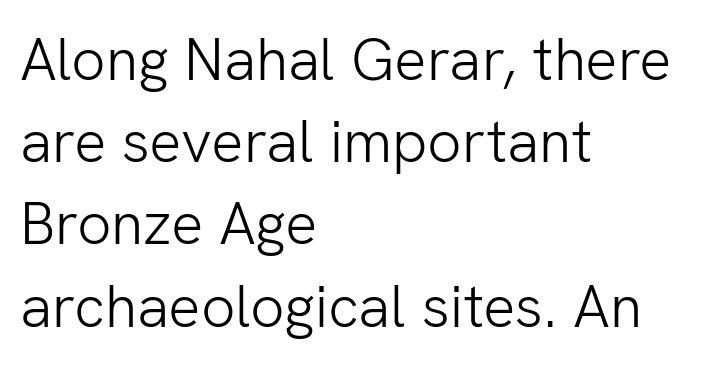
{"serif": "no", "italic": "no", "bold": "no", "weight": "light", "width": "normal", "stroke_contrast": "low", "x_height": "medium", "monospaced": "no", "underline": "no", "align": "left", "line_spacing": "normal", "line_spacing_ratio": 1.37, "letter_spacing": "normal", "letter_spacing_em": 0.0, "glyph_px": 60}
